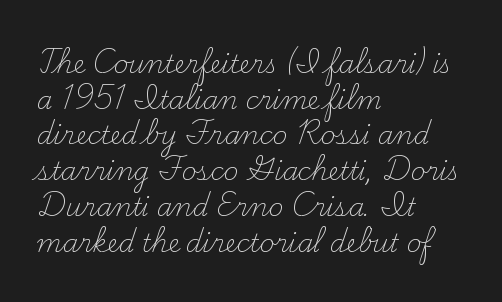
Q: Is the text bold? A: No.
Q: Is the text italic (slanted)? A: Yes.
Q: Is the text underlined? A: No.
Q: How is the paragraph aligned? A: Left-aligned.
Q: Is the spacing between letters normal or unusually wide? A: Normal.
Q: Is the spacing between lines tight, normal or loose? A: Normal.
